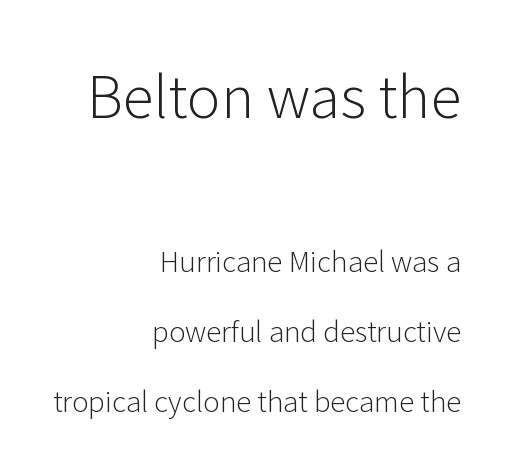
Check under the words: just untouched page. These lines were composed using upright roman letters. How would I describe the line gaps? Wide and relaxed. The rendering shows plain stroke endings on the letterforms — a sans-serif design. The rendering keeps characters at their native spacing.
